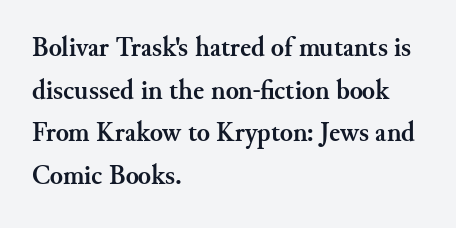
The image shows 27 px bold type, upright; set left-aligned, normal line spacing (1.58x), normal letter spacing, not underlined.
